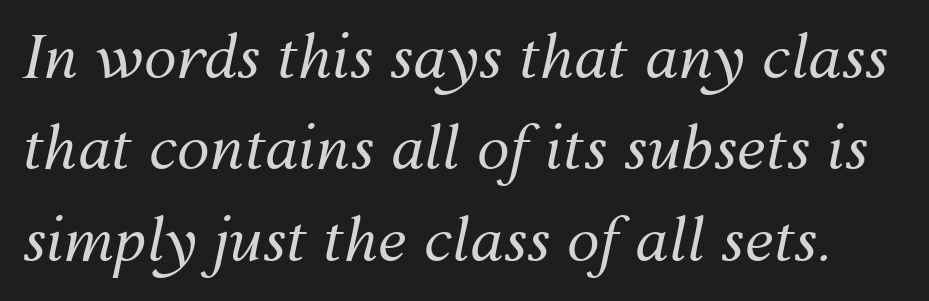
Honestly, the row spacing looks completely unremarkable. These lines were composed using italics. Nobody touched the tracking dial on this one. Each row of text sits above clean, open space. Weight: not bold — regular or lighter.
